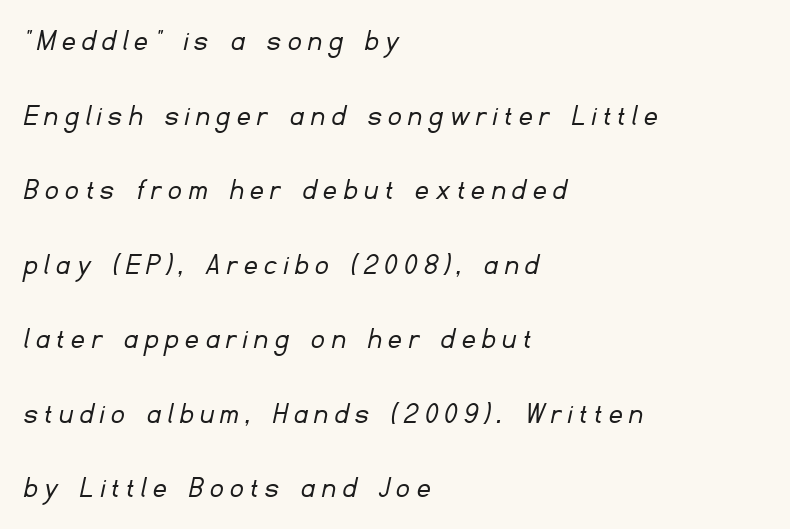
The image shows 32 px light sans-serif type; set left-aligned, loose line spacing (2.33x), unusually wide letter spacing (+0.23 em), not underlined; low stroke contrast and a small x-height.
